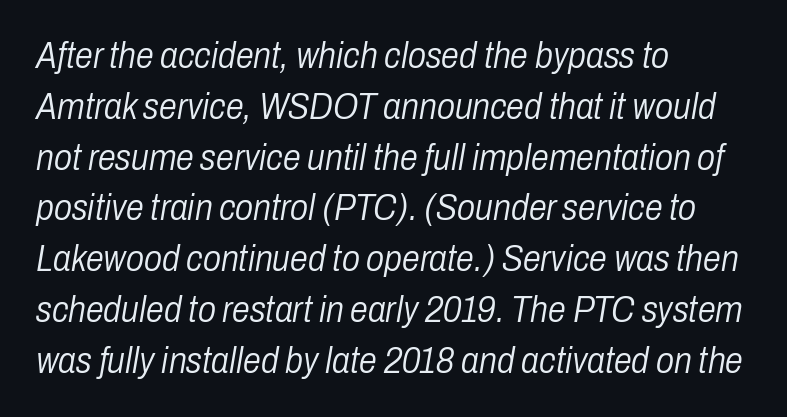
The image shows 36 px light, condensed type, italic (leaning right); set left-aligned, normal line spacing (1.41x), normal letter spacing, not underlined; low stroke contrast and a medium x-height.
